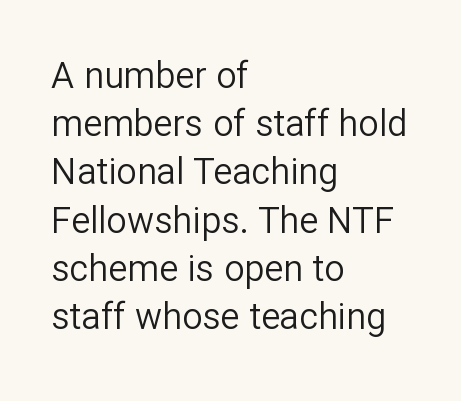
The image shows 36 px regular-weight sans-serif type, upright; set left-aligned, normal line spacing (1.34x), normal letter spacing, not underlined; low stroke contrast and a medium x-height.
